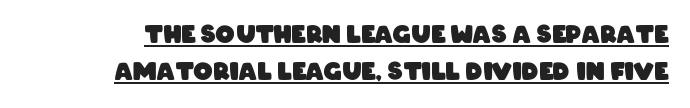
The image shows 24 px bold type; set normal line spacing (1.56x), normal letter spacing, underlined.
